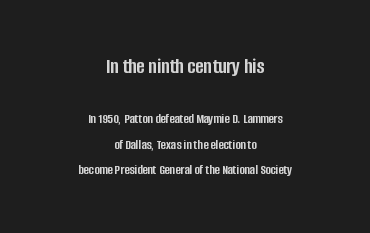
The image shows 22 px bold type, upright; set centered, line spacing 1.81x, normal letter spacing, not underlined; the first (top) block is 1.57x larger.
